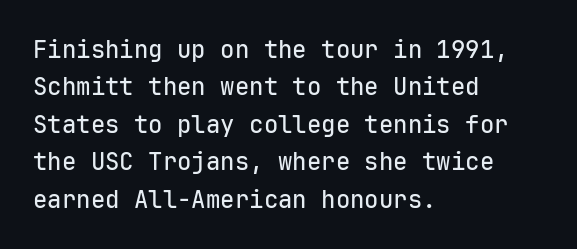
Q: Is the text italic (slanted)? A: No, it is upright.
Q: Is the text underlined? A: No.
Q: How is the paragraph aligned? A: Left-aligned.
Q: Is the spacing between letters normal or unusually wide? A: Normal.
Q: Is the spacing between lines tight, normal or loose? A: Normal.
